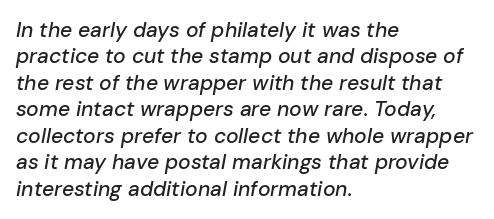
Q: Is the text italic (slanted)? A: Yes, it leans right by about 10 degrees.
Q: Is the text underlined? A: No.
Q: How is the paragraph aligned? A: Left-aligned.
Q: Is the spacing between letters normal or unusually wide? A: Normal.
Q: Is the spacing between lines tight, normal or loose? A: Normal.
